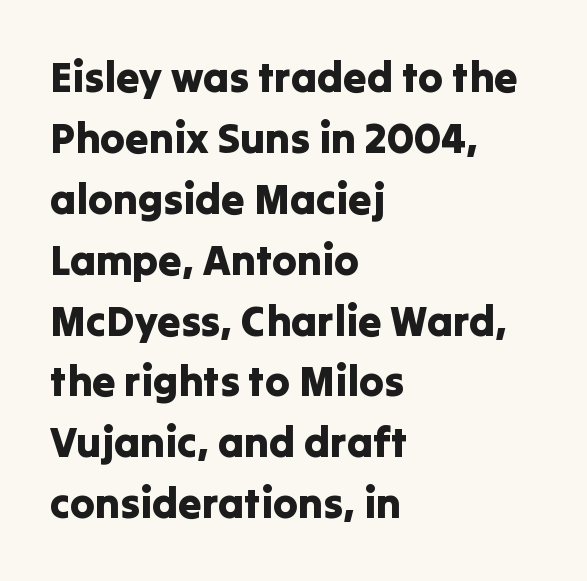
{"serif": "no", "italic": "no", "width": "normal", "stroke_contrast": "low", "x_height": "medium", "monospaced": "no", "underline": "no", "align": "left", "line_spacing": "normal", "line_spacing_ratio": 1.45, "letter_spacing": "normal", "letter_spacing_em": 0.0, "glyph_px": 42}
